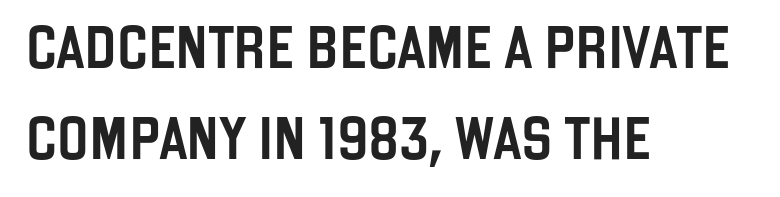
{"serif": "no", "italic": "no", "width": "condensed", "stroke_contrast": "low", "x_height": "large", "monospaced": "no", "underline": "no", "align": "left", "line_spacing": "loose", "line_spacing_ratio": 2.17, "letter_spacing": "normal", "letter_spacing_em": 0.0, "glyph_px": 42}
